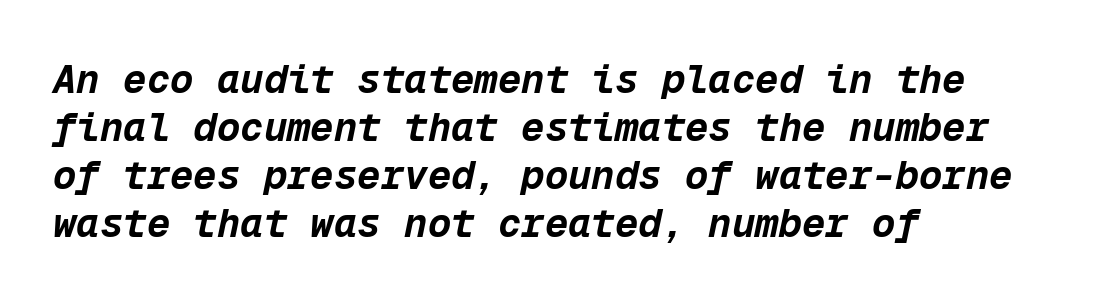
The typesetter chose a ragged-right arrangement here. Here the designer chose a console-style face with uniform glyph widths. Posture: slanted. Look at the stroke-to-counter ratio: heavy, a bold. Words float on clear page, feet unadorned. Short note: letters normally spaced.
